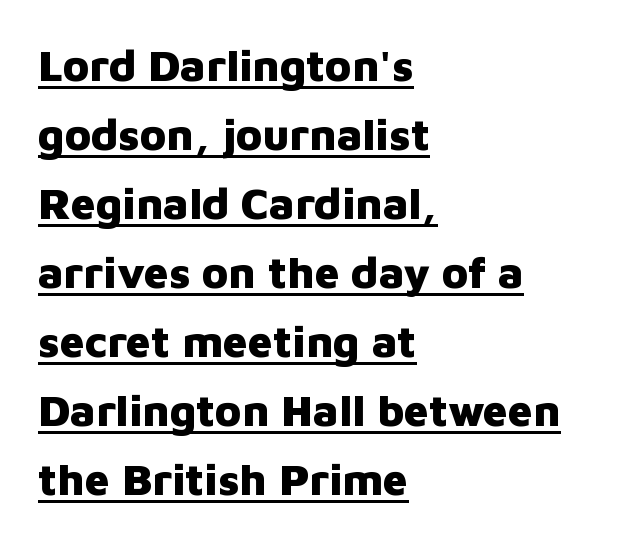
Compared with typical body copy, the letter spacing here is the same. Unlike italic type, these characters show no tilt at all. Here the designer chose a conventional face with non-uniform glyph widths. This is underlined copy, the kind a proofreader might mark for attention. What kind of face is this? One without serifs — a sans. Line starts are locked; line ends wander.
